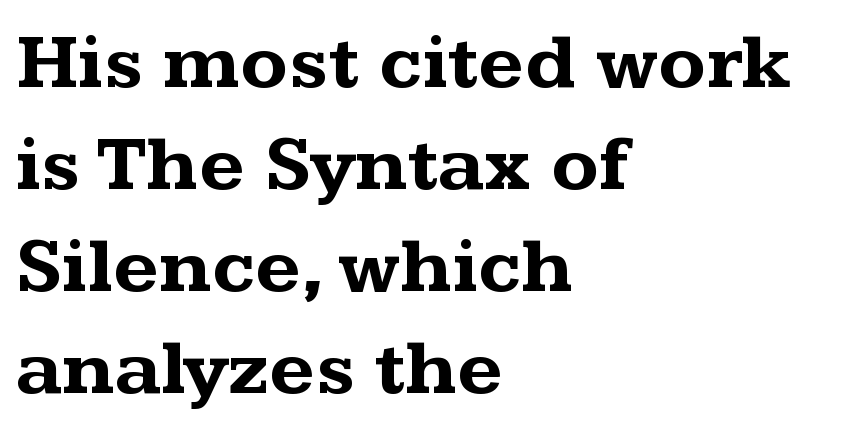
These lines are set flush left with a ragged right edge. Is the letter spacing exaggerated? No — it looks like the ordinary default. This is the regular roman posture of the typeface. The characters look thick and weighty, a clear bold. The space between consecutive lines is moderate. The text was rendered using a seriffed face with decorative stroke endings.
